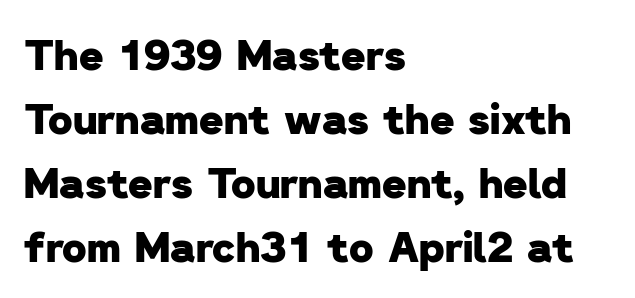
{"serif": "no", "bold": "yes", "weight": "heavy", "width": "normal", "stroke_contrast": "low", "x_height": "medium", "monospaced": "no", "underline": "no", "align": "left", "line_spacing": "normal", "line_spacing_ratio": 1.52, "letter_spacing": "normal", "letter_spacing_em": 0.0, "glyph_px": 42}
